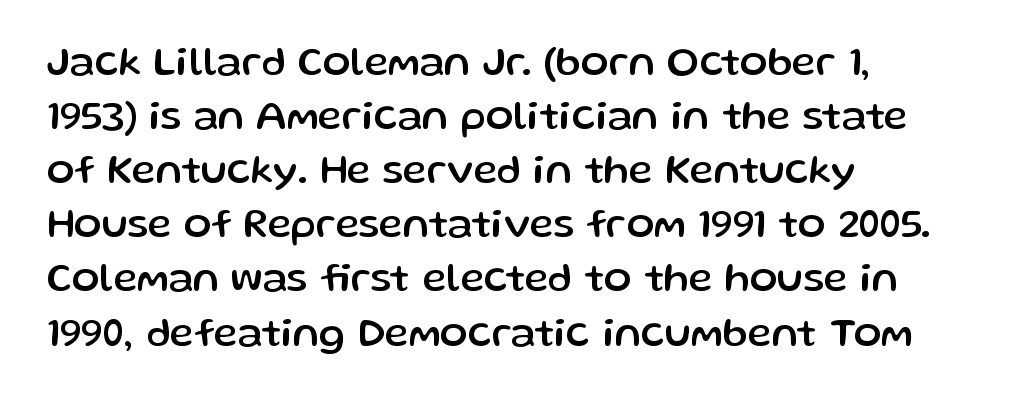
{"serif": "no", "italic": "no", "width": "normal", "stroke_contrast": "low", "x_height": "medium", "monospaced": "no", "underline": "no", "align": "left", "line_spacing": "normal", "line_spacing_ratio": 1.32, "letter_spacing": "normal", "letter_spacing_em": 0.0, "glyph_px": 41}
